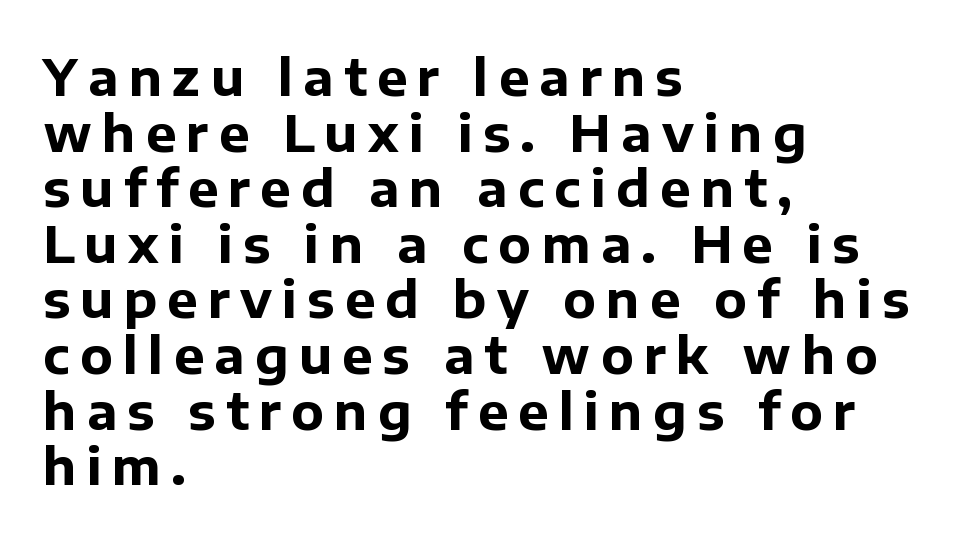
{"serif": "no", "italic": "no", "bold": "yes", "weight": "bold", "width": "normal", "stroke_contrast": "low", "x_height": "medium", "monospaced": "no", "underline": "no", "align": "left", "line_spacing": "tight", "line_spacing_ratio": 1.09, "letter_spacing": "wide", "letter_spacing_em": 0.2, "glyph_px": 51}
